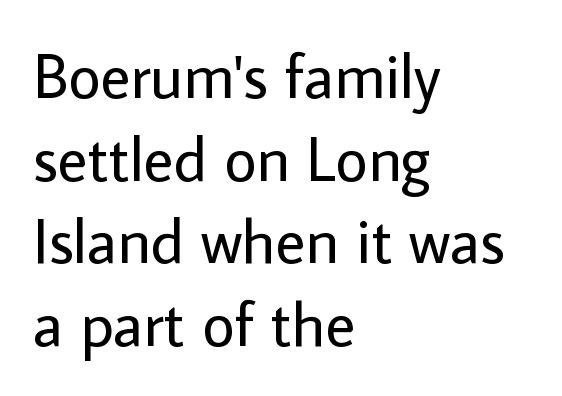
Q: Is the text bold? A: No.
Q: Is the text italic (slanted)? A: No, it is upright.
Q: Is the typeface a serif or a sans-serif typeface? A: Sans-serif.
Q: Is the text underlined? A: No.
Q: How is the paragraph aligned? A: Left-aligned.
Q: Is the spacing between letters normal or unusually wide? A: Normal.
Q: Is the spacing between lines tight, normal or loose? A: Normal.
Q: Width (condensed, normal, or wide)? A: Normal.
Q: Stroke contrast? A: Low.
Q: x-height? A: Medium.
Q: Monospaced? A: No.
